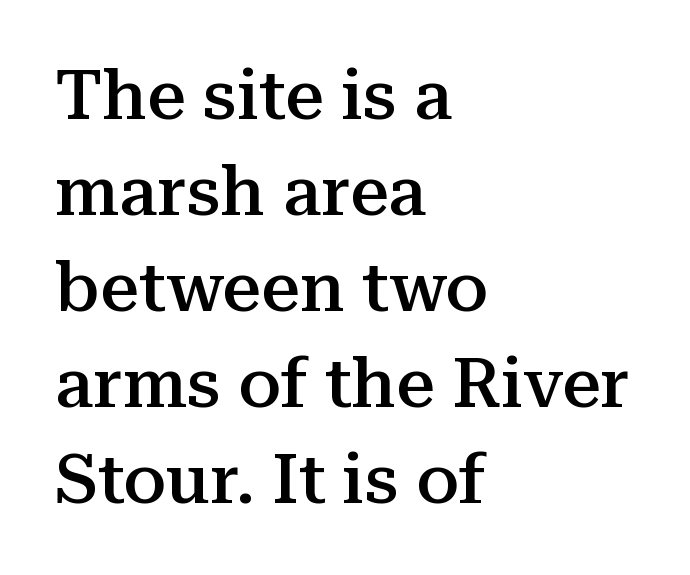
Line starts are locked; line ends wander. Spacing verdict: proportional, widths tailored to each character. Look at the stroke-to-counter ratio: somewhat heavy, a semibold. Does the type have serifs? Yes, each stem ends in a small foot. The area under the type is left untouched. There is no visible air inserted between adjacent glyphs.
